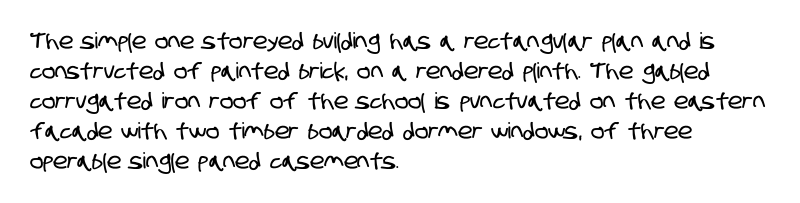
Q: Is the text underlined? A: No.
Q: How is the paragraph aligned? A: Left-aligned.
Q: Is the spacing between letters normal or unusually wide? A: Normal.
Q: Is the spacing between lines tight, normal or loose? A: Normal.
